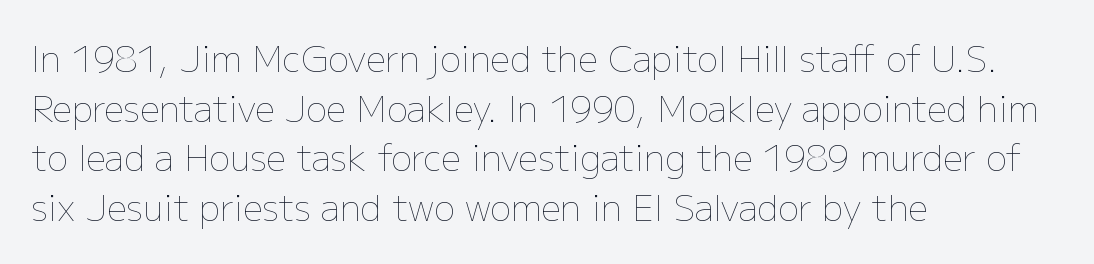
Q: Is the text bold? A: No.
Q: Is the text italic (slanted)? A: No, it is upright.
Q: Is the text underlined? A: No.
Q: How is the paragraph aligned? A: Left-aligned.
Q: Is the spacing between letters normal or unusually wide? A: Normal.
Q: Is the spacing between lines tight, normal or loose? A: Normal.
Q: Width (condensed, normal, or wide)? A: Normal.
Q: Stroke contrast? A: Low.
Q: x-height? A: Medium.
Q: Monospaced? A: No.
